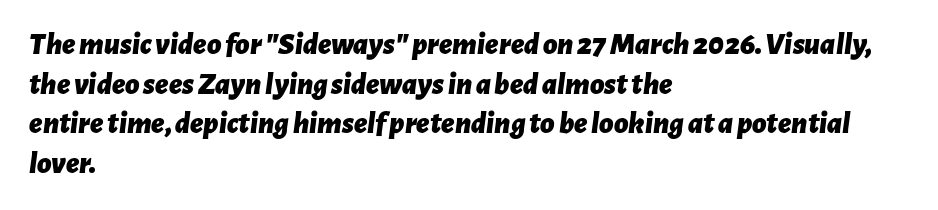
Q: Is the text bold? A: Yes.
Q: Is the text italic (slanted)? A: Yes, it leans right by about 7 degrees.
Q: Is the text underlined? A: No.
Q: How is the paragraph aligned? A: Left-aligned.
Q: Is the spacing between letters normal or unusually wide? A: Normal.
Q: Is the spacing between lines tight, normal or loose? A: Normal.
Q: Width (condensed, normal, or wide)? A: Normal.
Q: Stroke contrast? A: Low.
Q: x-height? A: Medium.
Q: Monospaced? A: No.
